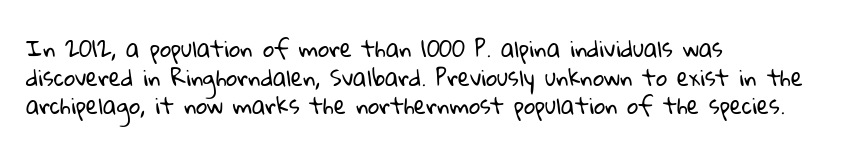
Characters follow at the spacing the type designer built in. These lines stack with their left ends in a neat column. The strip under each line holds only bare page. Each stroke keeps to a modest, everyday thickness or less.
